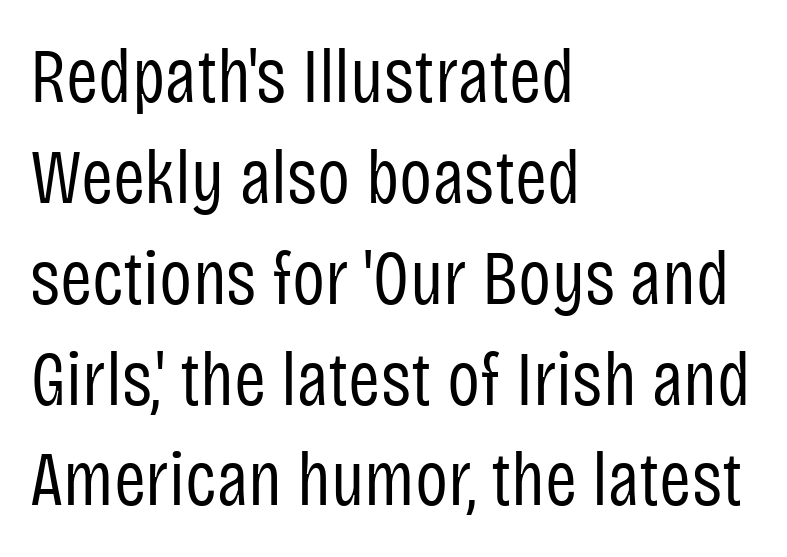
Visually the block forms a straight wall on the left and a jagged coastline on the right. Rendered with straight, roman letterforms. A clean baseline with only descenders dipping below it. Character widths vary here, with narrow letters taking less room than wide ones. Observe the absence of serifs on each vertical stroke in this sample.
